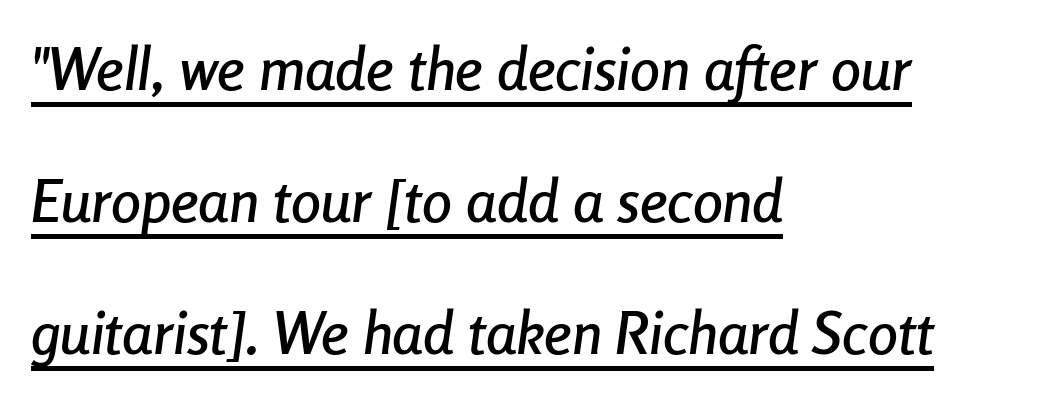
Caption: lettering with a line underneath. The rendering keeps characters at their native spacing. Quick note: interline space is abundant. The face used here is proportionally spaced, like ordinary book or web type. Compared with ordinary roman type, these characters are visibly tilted.
